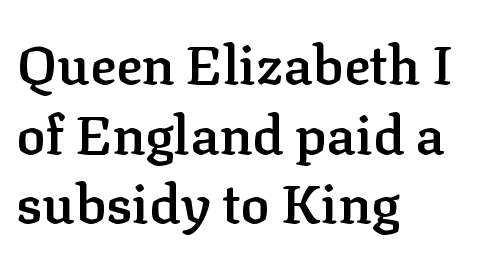
The image shows 54 px semibold serif type, upright; set left-aligned, normal line spacing (1.29x), normal letter spacing, not underlined; low stroke contrast and a medium x-height.
